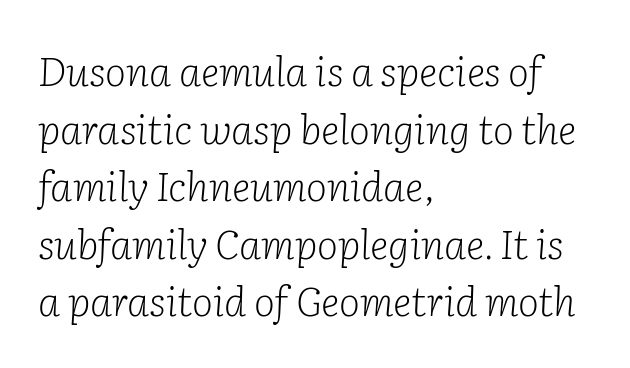
{"serif": "yes", "italic": "yes", "lean": "right", "slant_degrees": 2, "bold": "no", "weight": "light", "width": "normal", "stroke_contrast": "low", "x_height": "medium", "monospaced": "no", "underline": "no", "align": "left", "line_spacing": "normal", "line_spacing_ratio": 1.44, "letter_spacing": "normal", "letter_spacing_em": 0.0, "glyph_px": 40}
